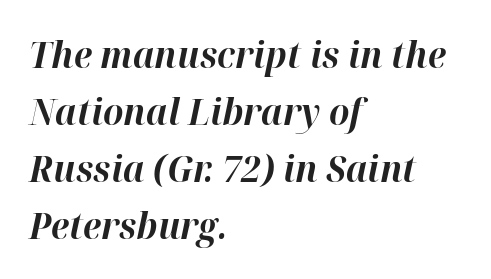
{"italic": "yes", "lean": "right", "slant_degrees": 12, "bold": "yes", "weight": "bold", "width": "normal", "stroke_contrast": "high", "x_height": "medium", "monospaced": "no", "underline": "no", "align": "left", "line_spacing": "normal", "line_spacing_ratio": 1.58, "letter_spacing": "normal", "letter_spacing_em": 0.0, "glyph_px": 36}
